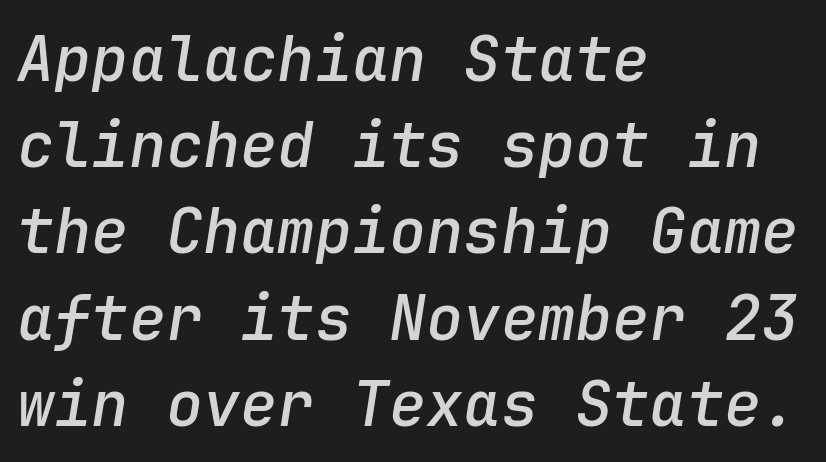
Q: Is the text bold? A: Semi-bold.
Q: Is the text italic (slanted)? A: Yes, it leans right by about 9 degrees.
Q: Is the text underlined? A: No.
Q: How is the paragraph aligned? A: Left-aligned.
Q: Is the spacing between letters normal or unusually wide? A: Normal.
Q: Is the spacing between lines tight, normal or loose? A: Normal.
Q: Width (condensed, normal, or wide)? A: Normal.
Q: Stroke contrast? A: Low.
Q: x-height? A: Medium.
Q: Monospaced? A: Yes.
